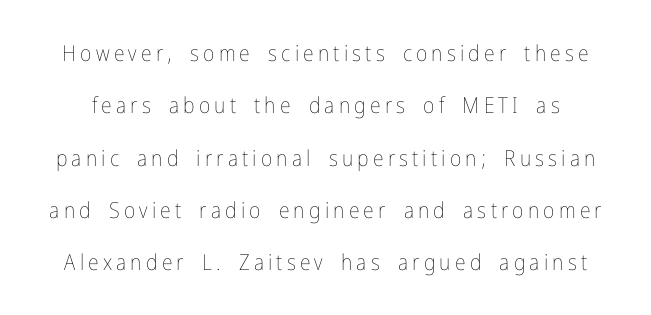
The image shows 22 px text type, upright; set loose line spacing (2.38x), not underlined.
